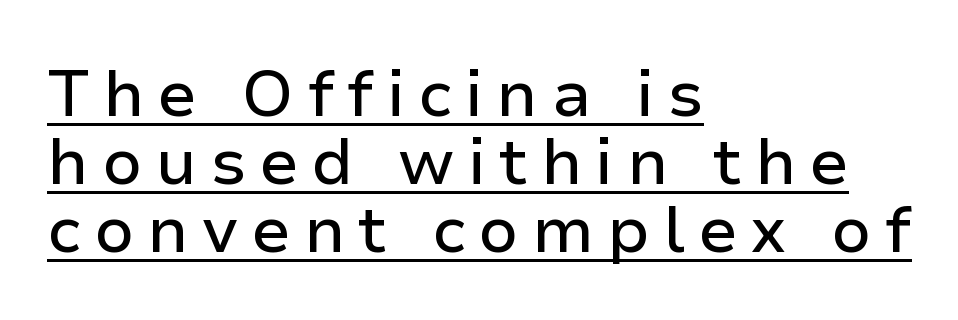
Q: Is the text italic (slanted)? A: No, it is upright.
Q: Is the typeface a serif or a sans-serif typeface? A: Sans-serif.
Q: Is the text underlined? A: Yes.
Q: How is the paragraph aligned? A: Left-aligned.
Q: Is the spacing between letters normal or unusually wide? A: Unusually wide.
Q: Is the spacing between lines tight, normal or loose? A: Tight.
Q: Width (condensed, normal, or wide)? A: Normal.
Q: Stroke contrast? A: Low.
Q: x-height? A: Medium.
Q: Monospaced? A: No.
